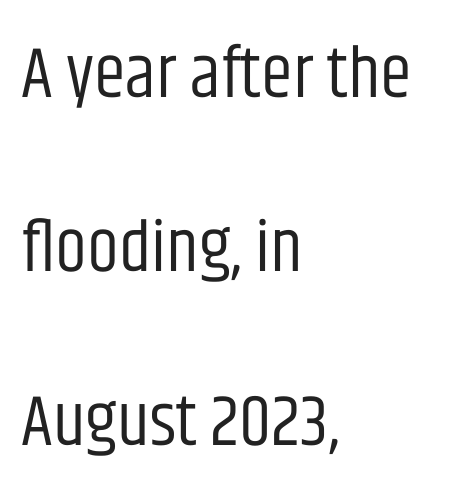
The image shows 72 px regular-weight, condensed sans-serif type, upright; set left-aligned, loose line spacing (2.42x), normal letter spacing, not underlined; low stroke contrast and a large x-height.
